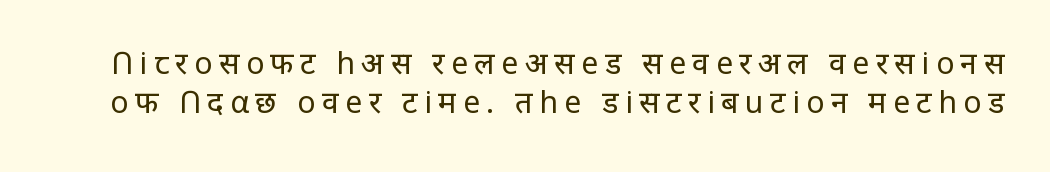
Nothing sits at the stroke ends, so this counts as sans-serif. Beneath every word, the page is bare. Regarding leading, the lines here are spaced in the standard way. The strokes are not fattened; the text isn't bold.
